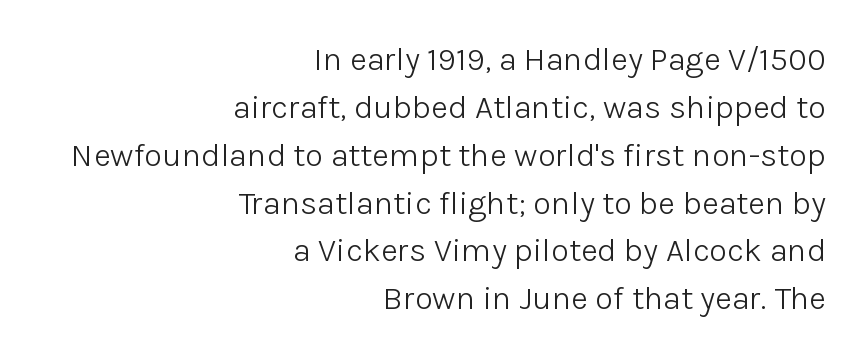
{"serif": "no", "italic": "no", "bold": "no", "weight": "light", "width": "normal", "stroke_contrast": "low", "x_height": "medium", "monospaced": "no", "underline": "no", "align": "right", "line_spacing": "normal", "line_spacing_ratio": 1.45, "letter_spacing": "normal", "letter_spacing_em": 0.0, "glyph_px": 33}
